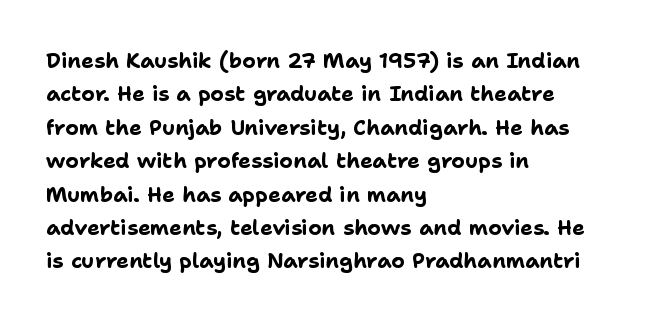
The image shows 21 px bold type, upright; set left-aligned, normal line spacing (1.59x), normal letter spacing, not underlined.
